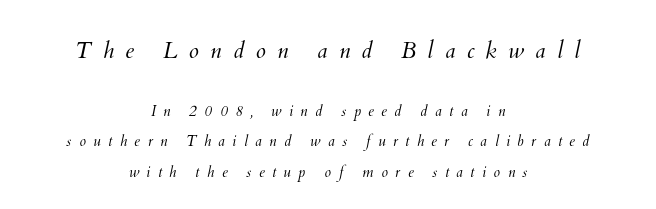
Q: Is the text bold? A: No.
Q: Is the text underlined? A: No.
Q: How is the paragraph aligned? A: Centered.
Q: Is the spacing between letters normal or unusually wide? A: Unusually wide.
Q: Is the spacing between lines tight, normal or loose? A: Loose.
Q: Which block of text is set in a larger size, the first (top) or the second (bottom)? A: The first (top) one.
